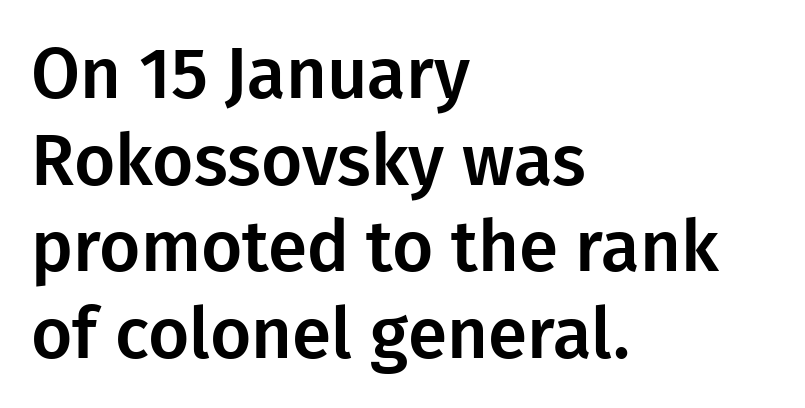
{"serif": "no", "italic": "no", "width": "normal", "stroke_contrast": "low", "x_height": "medium", "monospaced": "no", "underline": "no", "align": "left", "line_spacing_ratio": 1.22, "letter_spacing": "normal", "letter_spacing_em": 0.0, "glyph_px": 71}
